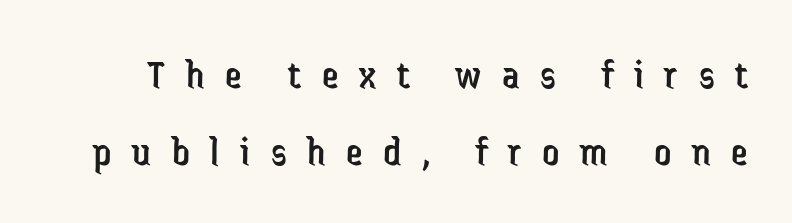
The image shows 42 px regular-weight, condensed sans-serif type, upright; set line spacing 1.84x, unusually wide letter spacing (+0.49 em), not underlined; low stroke contrast and a medium x-height.
